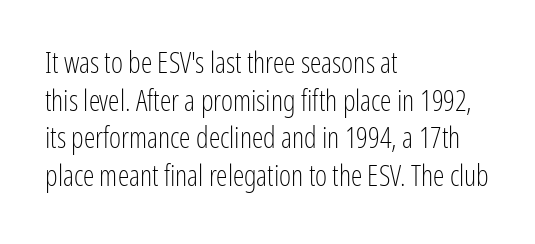
The image shows 29 px light, condensed sans-serif type, upright; set left-aligned, normal line spacing (1.3x), normal letter spacing, not underlined; low stroke contrast and a medium x-height.
